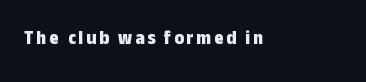
{"italic": "no", "bold": "yes", "underline": "no", "glyph_px": 20}
